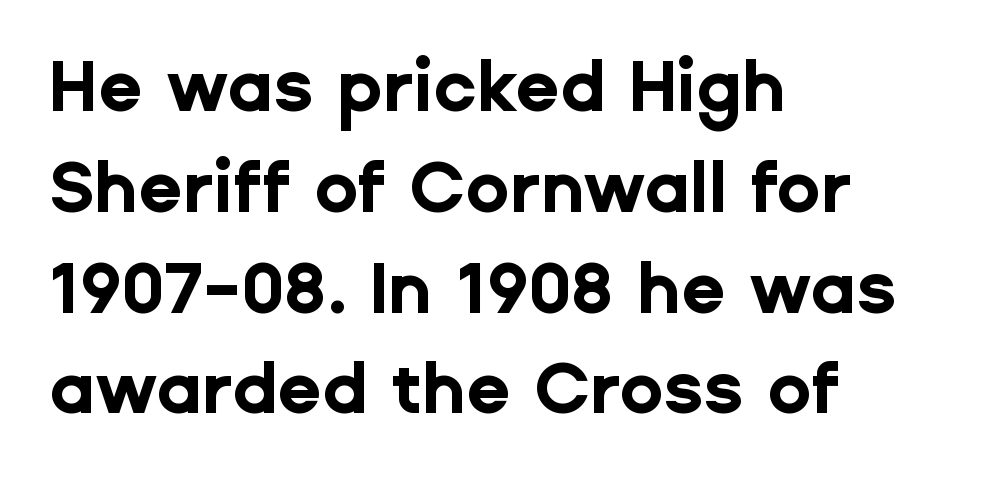
The image shows 72 px bold sans-serif type, upright; set left-aligned, normal line spacing (1.4x), normal letter spacing, not underlined; low stroke contrast and a medium x-height.
